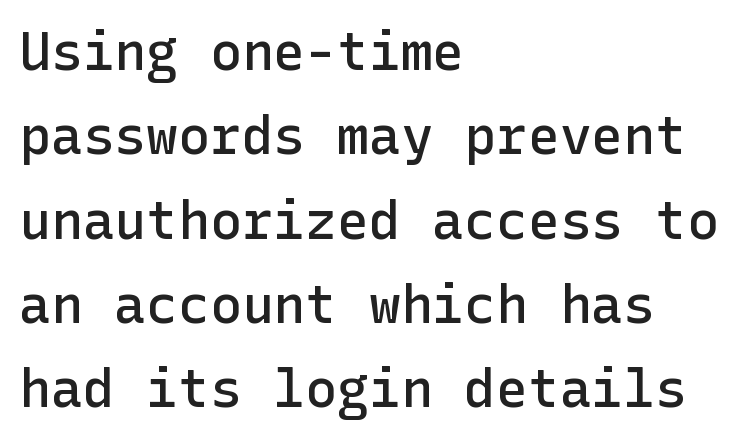
The image shows 53 px semibold sans-serif type, upright; set left-aligned, normal line spacing (1.59x), normal letter spacing, not underlined; low stroke contrast and a medium x-height.
